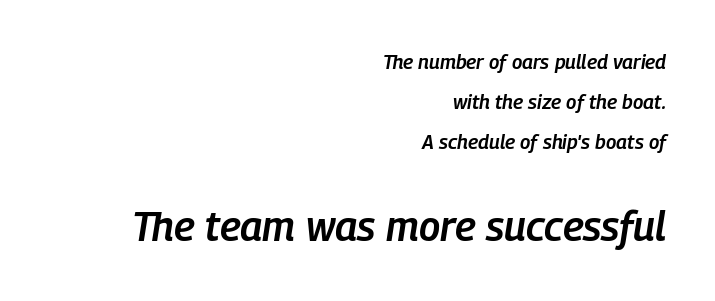
Q: Is the text bold? A: Semi-bold.
Q: Is the text italic (slanted)? A: Yes, it leans right by about 9 degrees.
Q: Is the text underlined? A: No.
Q: How is the paragraph aligned? A: Right-aligned.
Q: Is the spacing between letters normal or unusually wide? A: Normal.
Q: Is the spacing between lines tight, normal or loose? A: Loose.
Q: Which block of text is set in a larger size, the first (top) or the second (bottom)? A: The second (bottom) one.
Q: Width (condensed, normal, or wide)? A: Condensed.
Q: Stroke contrast? A: Low.
Q: x-height? A: Medium.
Q: Monospaced? A: No.
